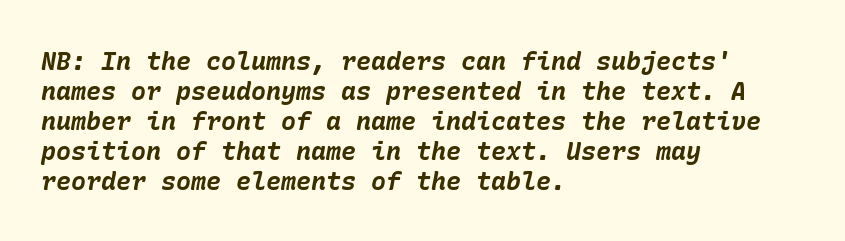
The glyphs are unaccompanied by any horizontal stroke below them. The rendering anchors every line to the left-hand side. Observe the lean: these are italic letterforms. Short note: letters normally spaced. Summary of weight: heavy, a full bold.
